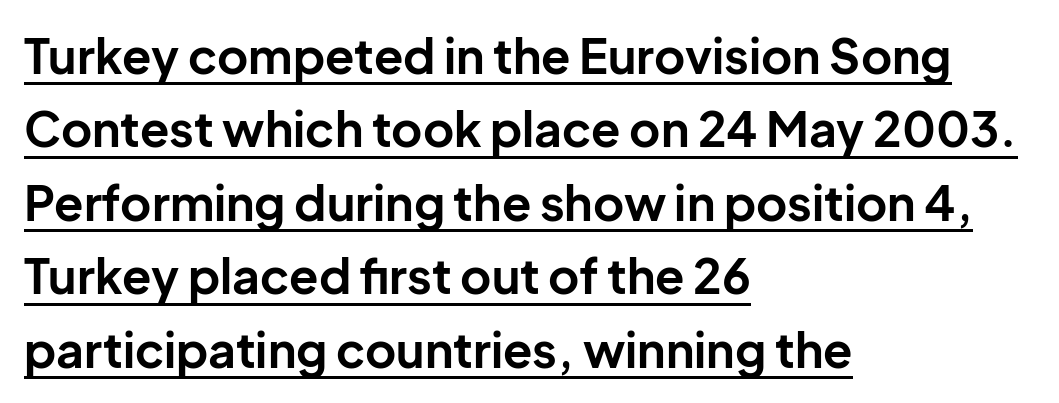
Q: Is the text bold? A: Yes.
Q: Is the text italic (slanted)? A: No, it is upright.
Q: Is the typeface a serif or a sans-serif typeface? A: Sans-serif.
Q: Is the text underlined? A: Yes.
Q: How is the paragraph aligned? A: Left-aligned.
Q: Is the spacing between letters normal or unusually wide? A: Normal.
Q: Is the spacing between lines tight, normal or loose? A: Normal.
Q: Width (condensed, normal, or wide)? A: Normal.
Q: Stroke contrast? A: Low.
Q: x-height? A: Medium.
Q: Monospaced? A: No.
